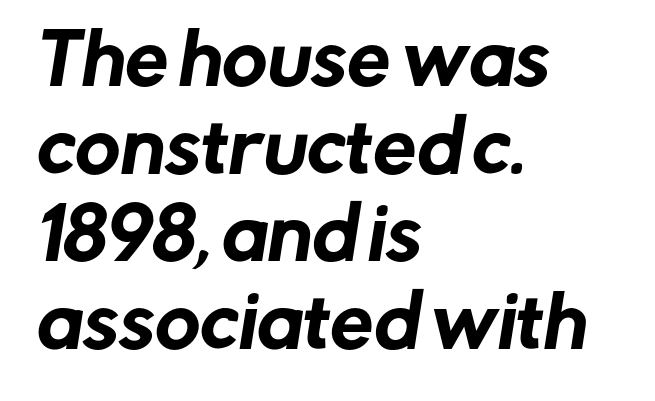
{"serif": "no", "width": "normal", "stroke_contrast": "low", "x_height": "medium", "monospaced": "no", "underline": "no", "align": "left", "line_spacing": "normal", "line_spacing_ratio": 1.27, "letter_spacing": "normal", "letter_spacing_em": 0.0, "glyph_px": 69}
